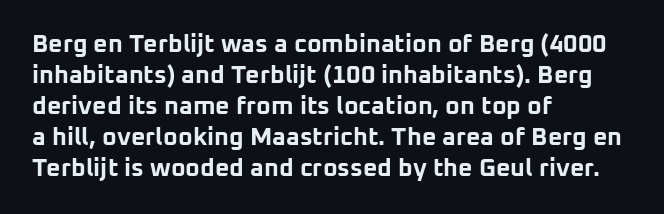
You'd pick this weight for a headline — it's a proper bold. Upright lettering throughout. Nothing unusual about the tracking: characters are spaced as the font intends. Check the space under the baseline: it is left empty.
